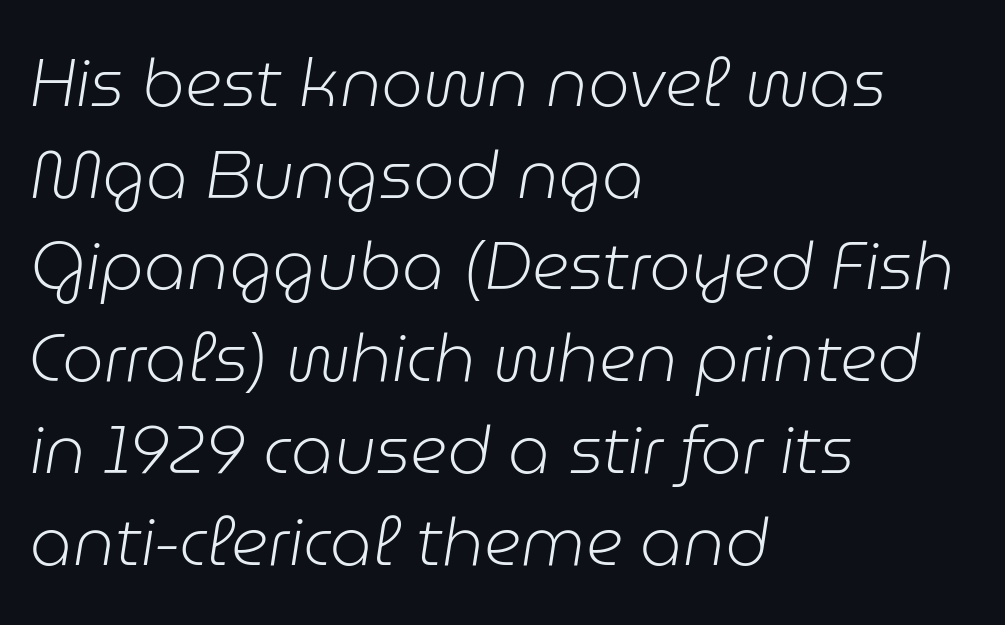
The image shows 66 px light type, italic (leaning right); set left-aligned, normal line spacing (1.39x), normal letter spacing, not underlined; low stroke contrast and a medium x-height.
